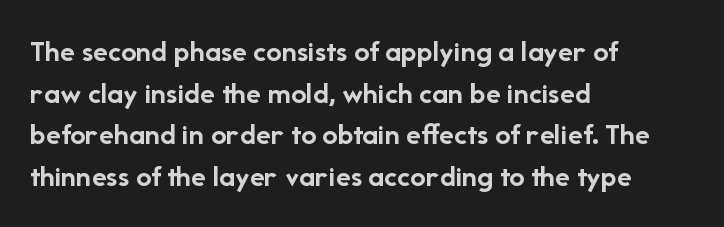
Anything drawn beneath the words? Only blank space. The text block is weighted toward the left margin, trailing off unevenly rightward. This rendering employs a face without finishing strokes, i.e., a sans-serif. The letterforms sit shoulder to shoulder at normal distance. Students, observe: this is what conventionally led text looks like. The lettering holds an erect, upright posture throughout.
